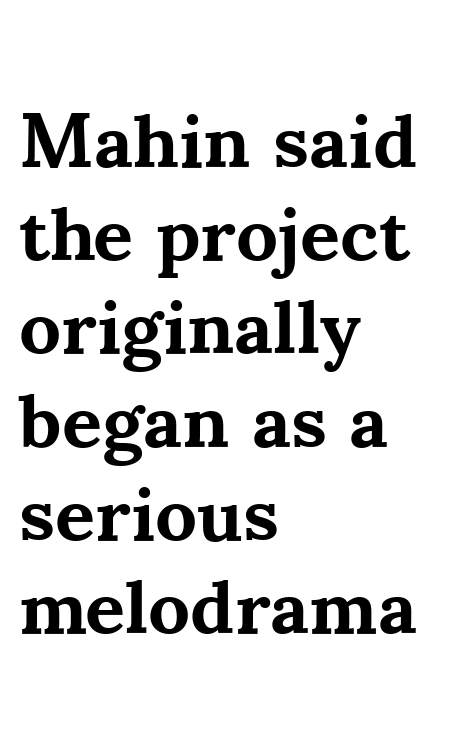
Varying glyph widths throughout — classic text-font behaviour. The type is set solid horizontally, with unmodified tracking. Bold? Absolutely — the strokes are thick and heavy. A roman cut, with each character standing at attention. A serif font was chosen for this passage. Has an underline been added? It has not.
